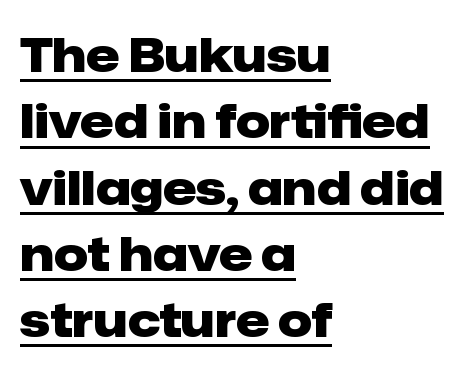
This rendering uses left alignment, leaving the right contour irregular. Inter-character spacing is left at the font's built-in metrics. These lines are rendered in a variable-pitch font. I'd call this a sans setting — the letters go barefoot. Heft: maximum for text — a bold.
